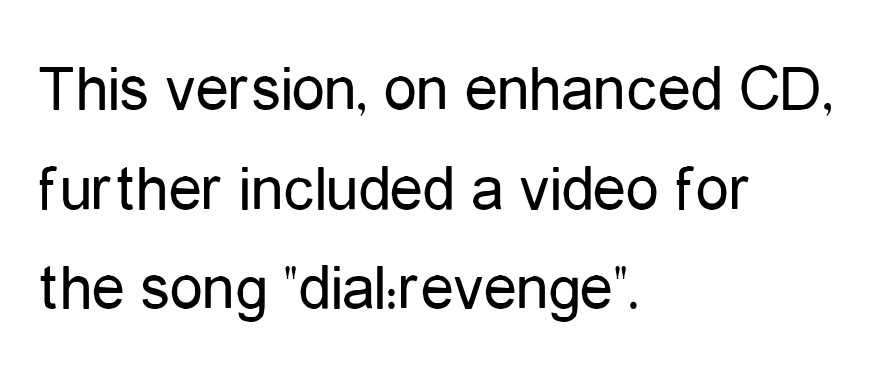
The image shows 66 px regular-weight, condensed sans-serif type, upright; set left-aligned, normal line spacing (1.51x), normal letter spacing, not underlined; low stroke contrast and a medium x-height.
